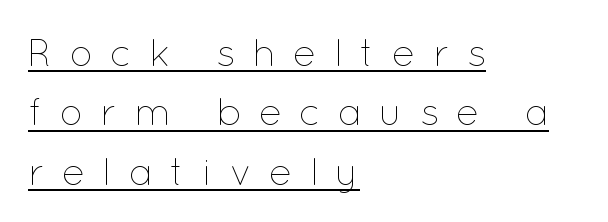
The passage shown has open, widely tracked lettering throughout. Baseline-to-baseline distance is the conventional proportion of letter height. The passage shown is typed in a proportional face where columns would drift. Decoration check: the copy is underlined.
